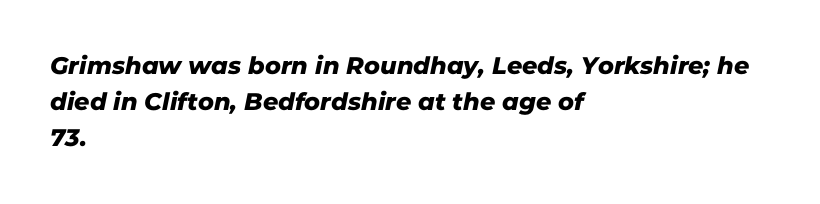
Q: Is the text underlined? A: No.
Q: How is the paragraph aligned? A: Left-aligned.
Q: Is the spacing between letters normal or unusually wide? A: Normal.
Q: Is the spacing between lines tight, normal or loose? A: Normal.
